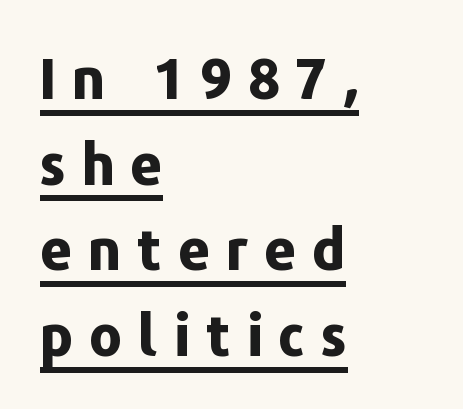
It's the straight-up-and-down kind of type. The string is rendered with underlining switched on. Caption: multi-line text, flush left, ragged right. The tracking reads as deliberately expanded to a designer's eye. Here the designer chose a conventional face with non-uniform glyph widths.
